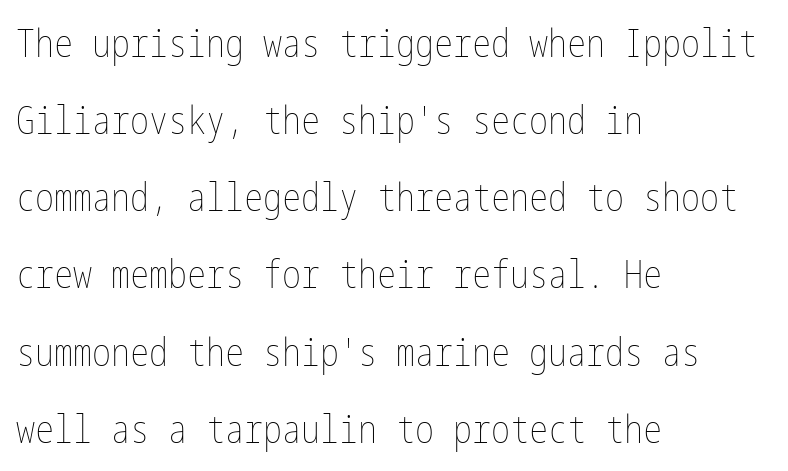
{"italic": "no", "bold": "no", "weight": "thin", "width": "condensed", "stroke_contrast": "low", "x_height": "medium", "underline": "no", "align": "left", "line_spacing": "loose", "line_spacing_ratio": 2.03, "letter_spacing": "normal", "letter_spacing_em": 0.0, "glyph_px": 38}
